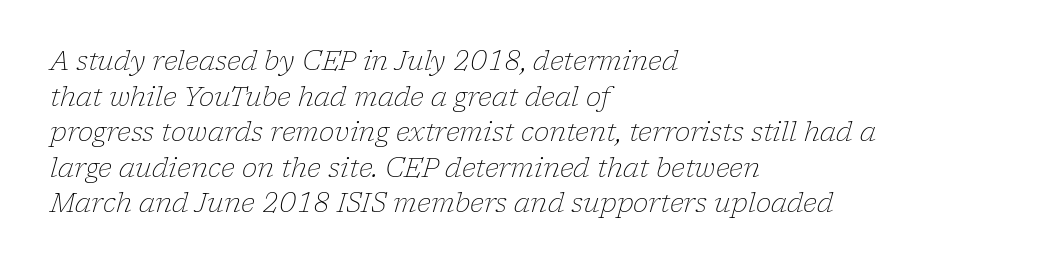
Looking at the ascenders, they clearly lean. Quick note: interline space is typical. Line starts are locked; line ends wander. This is not heavy type; no bold has been used. Nobody drew a line under any word here. The type is set solid horizontally, with unmodified tracking.
